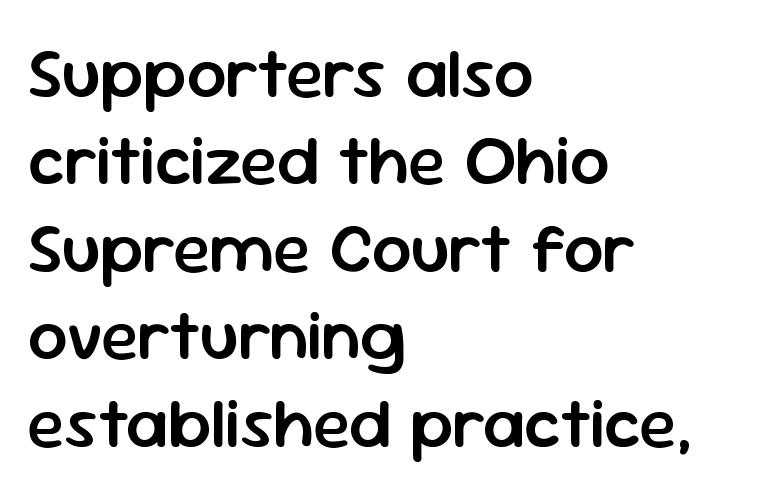
The image shows 70 px semibold sans-serif type, upright; set left-aligned, normal line spacing (1.25x), normal letter spacing, not underlined; low stroke contrast and a medium x-height.
